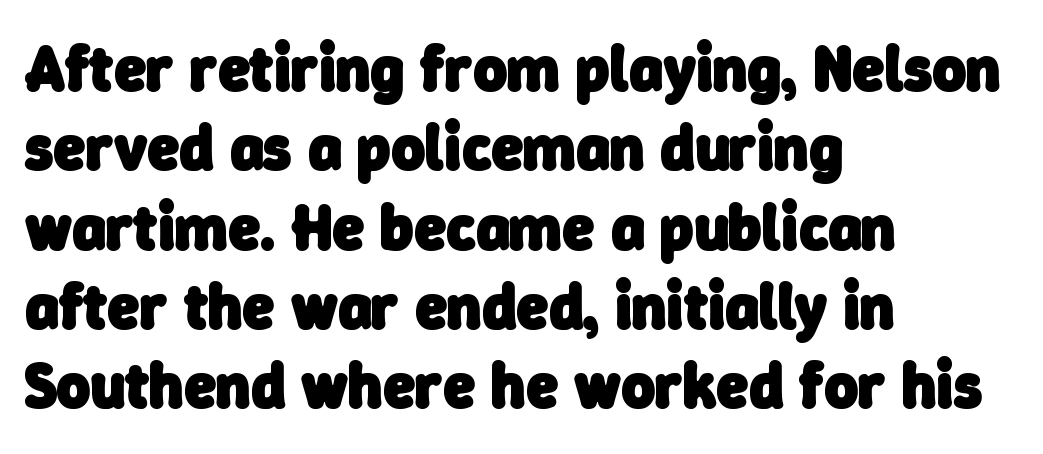
Q: Is the text bold? A: Yes.
Q: Is the typeface a serif or a sans-serif typeface? A: Sans-serif.
Q: Is the text underlined? A: No.
Q: How is the paragraph aligned? A: Left-aligned.
Q: Is the spacing between letters normal or unusually wide? A: Normal.
Q: Width (condensed, normal, or wide)? A: Normal.
Q: Stroke contrast? A: Low.
Q: x-height? A: Medium.
Q: Monospaced? A: No.
